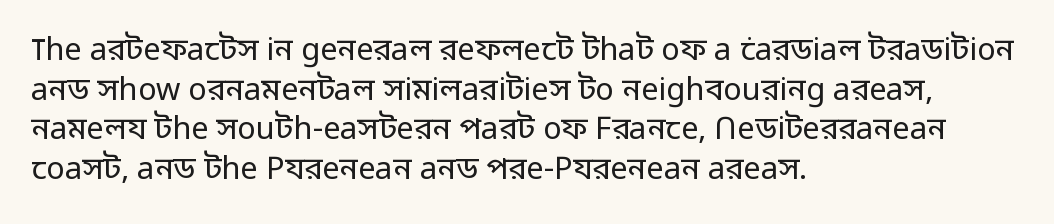
{"serif": "no", "italic": "no", "bold": "no", "weight": "regular", "width": "normal", "stroke_contrast": "low", "x_height": "medium", "monospaced": "no", "underline": "no", "align": "left", "line_spacing": "normal", "line_spacing_ratio": 1.28, "letter_spacing": "normal", "letter_spacing_em": 0.0, "glyph_px": 31}
